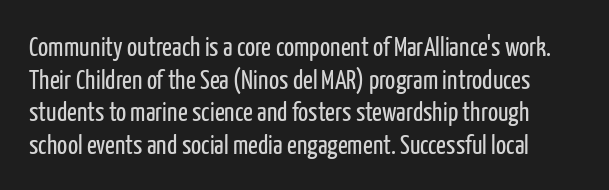
Q: Is the text bold? A: No.
Q: Is the text italic (slanted)? A: No, it is upright.
Q: Is the text underlined? A: No.
Q: Is the spacing between letters normal or unusually wide? A: Normal.
